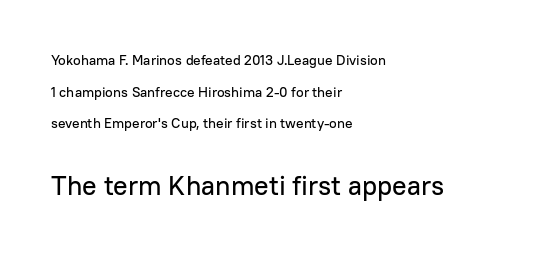
Q: Is the text italic (slanted)? A: No, it is upright.
Q: Is the text underlined? A: No.
Q: How is the paragraph aligned? A: Left-aligned.
Q: Is the spacing between letters normal or unusually wide? A: Normal.
Q: Is the spacing between lines tight, normal or loose? A: Loose.
Q: Which block of text is set in a larger size, the first (top) or the second (bottom)? A: The second (bottom) one.
